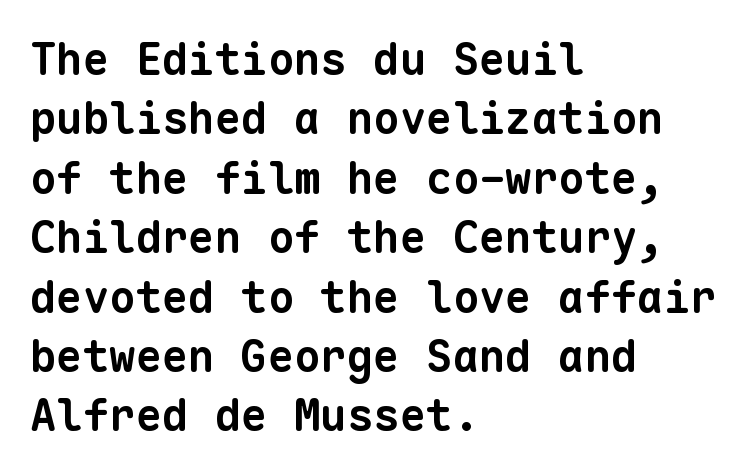
Spacing between characters is what you'd get straight out of the box. Horizontally, the lines are justified to the leading edge only. In terms of weight, the rendering is a true, heavy bold. The leading is moderate, giving the passage an even texture.
